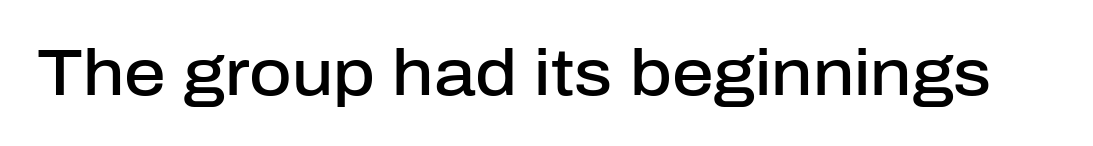
{"serif": "no", "italic": "no", "bold": "semi", "weight": "semibold", "width": "normal", "stroke_contrast": "low", "x_height": "medium", "monospaced": "no", "underline": "no", "letter_spacing": "normal", "letter_spacing_em": 0.0, "glyph_px": 65}
